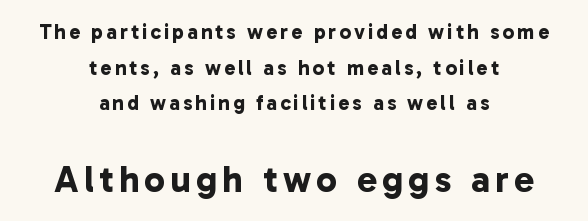
Q: Is the text bold? A: Yes.
Q: Is the typeface a serif or a sans-serif typeface? A: Sans-serif.
Q: Is the text underlined? A: No.
Q: How is the paragraph aligned? A: Centered.
Q: Is the spacing between lines tight, normal or loose? A: Normal.
Q: Which block of text is set in a larger size, the first (top) or the second (bottom)? A: The second (bottom) one.
Q: Width (condensed, normal, or wide)? A: Normal.
Q: Stroke contrast? A: Low.
Q: x-height? A: Medium.
Q: Monospaced? A: No.
